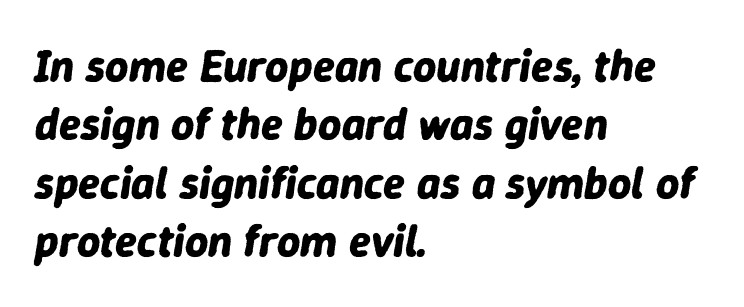
{"italic": "yes", "lean": "right", "slant_degrees": 9, "bold": "yes", "weight": "bold", "width": "normal", "stroke_contrast": "low", "x_height": "medium", "monospaced": "no", "underline": "no", "align": "left", "line_spacing": "normal", "line_spacing_ratio": 1.3, "letter_spacing": "normal", "letter_spacing_em": 0.0, "glyph_px": 45}
